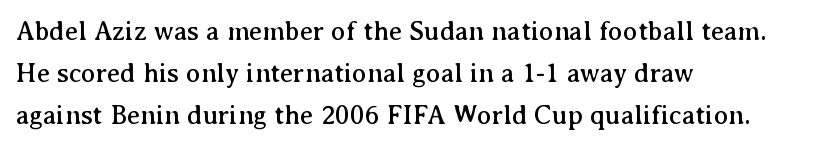
Q: Is the text italic (slanted)? A: No, it is upright.
Q: Is the text underlined? A: No.
Q: How is the paragraph aligned? A: Left-aligned.
Q: Is the spacing between letters normal or unusually wide? A: Normal.
Q: Is the spacing between lines tight, normal or loose? A: Normal.
